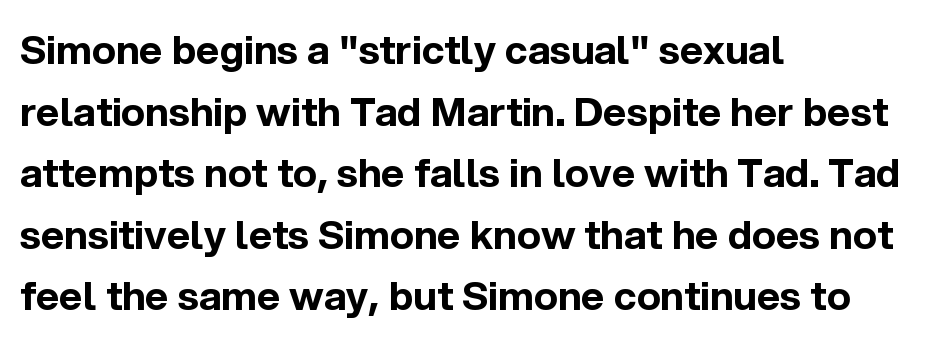
{"serif": "no", "italic": "no", "bold": "yes", "weight": "bold", "width": "normal", "x_height": "medium", "monospaced": "no", "underline": "no", "align": "left", "line_spacing": "normal", "line_spacing_ratio": 1.54, "letter_spacing": "normal", "letter_spacing_em": 0.0, "glyph_px": 40}
